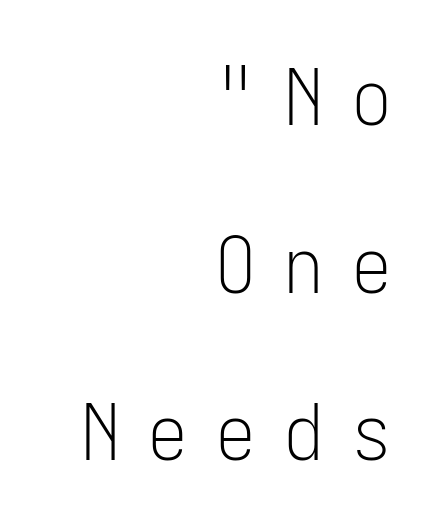
{"serif": "no", "italic": "no", "bold": "no", "weight": "light", "width": "condensed", "stroke_contrast": "low", "x_height": "medium", "underline": "no", "align": "right", "line_spacing": "loose", "line_spacing_ratio": 2.15, "letter_spacing": "wide", "letter_spacing_em": 0.37, "glyph_px": 78}
